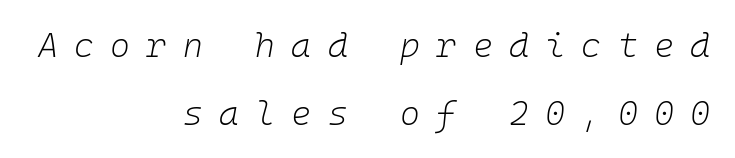
This block would shrink considerably if given ordinary leading; it's expanded now. Reading down the block, your eye finds every line finishing at a fixed right position. The words here are not underlined. Spacing verdict: monospaced, one width for all characters. The whole block is typeset with a tilt.
